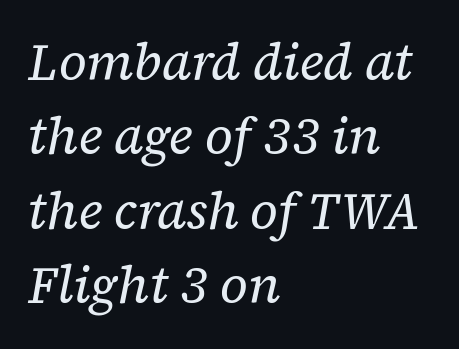
The image shows 51 px regular-weight serif type, italic (leaning right); set left-aligned, normal line spacing (1.46x), normal letter spacing, not underlined; low stroke contrast and a medium x-height.
